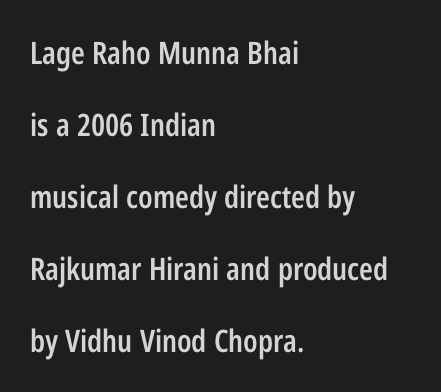
Q: Is the text bold? A: Semi-bold.
Q: Is the text italic (slanted)? A: No, it is upright.
Q: Is the typeface a serif or a sans-serif typeface? A: Sans-serif.
Q: Is the text underlined? A: No.
Q: How is the paragraph aligned? A: Left-aligned.
Q: Is the spacing between letters normal or unusually wide? A: Normal.
Q: Is the spacing between lines tight, normal or loose? A: Loose.
Q: Width (condensed, normal, or wide)? A: Condensed.
Q: Stroke contrast? A: Low.
Q: x-height? A: Medium.
Q: Monospaced? A: No.
